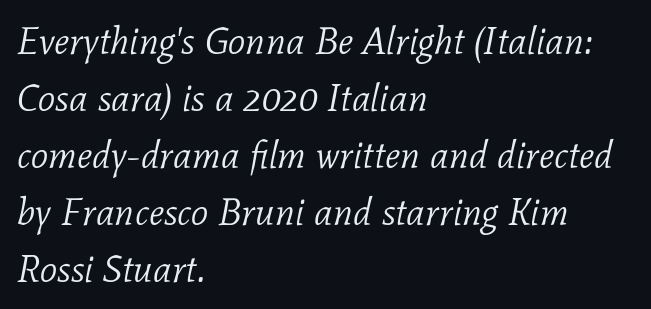
{"serif": "yes", "italic": "yes", "lean": "right", "slant_degrees": 11, "bold": "no", "weight": "light", "width": "normal", "stroke_contrast": "low", "x_height": "medium", "monospaced": "no", "underline": "no", "align": "left", "line_spacing": "normal", "line_spacing_ratio": 1.5, "letter_spacing": "normal", "letter_spacing_em": 0.0, "glyph_px": 38}
